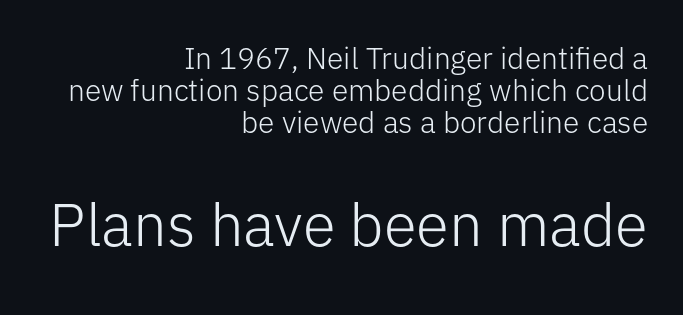
Here the glyphs are tracked normally, forming tight word shapes. Posture: vertical. This sample has the flowing, uneven cadence of proportional lettering. Quick note: underline off. Rows of type sit shoulder to shoulder in the vertical direction.
